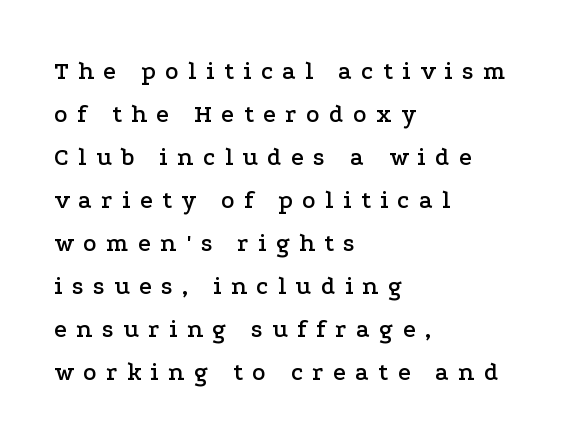
The image shows 25 px text type, upright; set left-aligned, line spacing 1.72x, unusually wide letter spacing (+0.38 em), not underlined.
